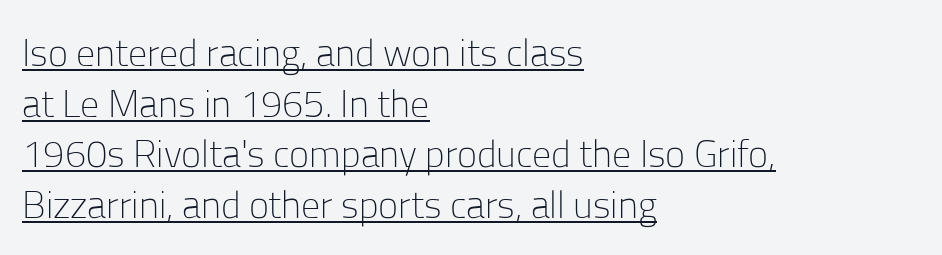
The image shows 38 px light sans-serif type, upright; set left-aligned, normal line spacing (1.33x), normal letter spacing, underlined; low stroke contrast and a medium x-height.
